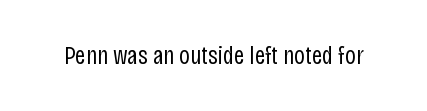
{"italic": "no", "bold": "no", "underline": "no", "letter_spacing": "normal", "letter_spacing_em": 0.0, "glyph_px": 26}
